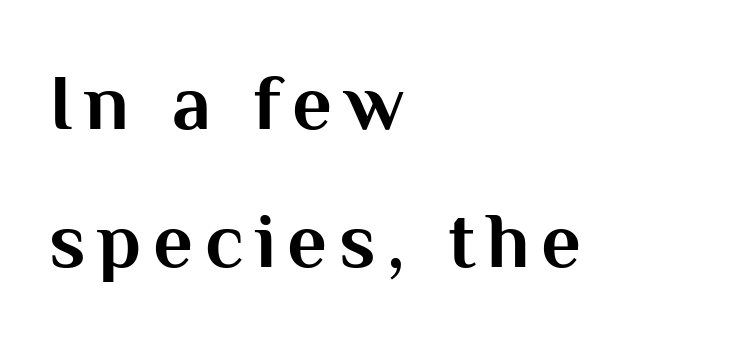
{"serif": "no", "italic": "no", "bold": "yes", "weight": "bold", "width": "normal", "stroke_contrast": "medium", "x_height": "medium", "monospaced": "no", "underline": "no", "align": "left", "line_spacing_ratio": 1.77, "glyph_px": 78}
